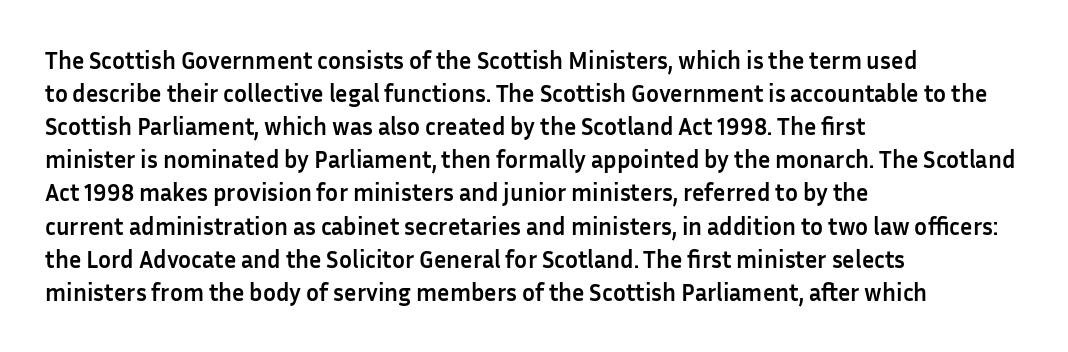
The image shows 24 px bold type, upright; set left-aligned, normal line spacing (1.38x), normal letter spacing, not underlined.
